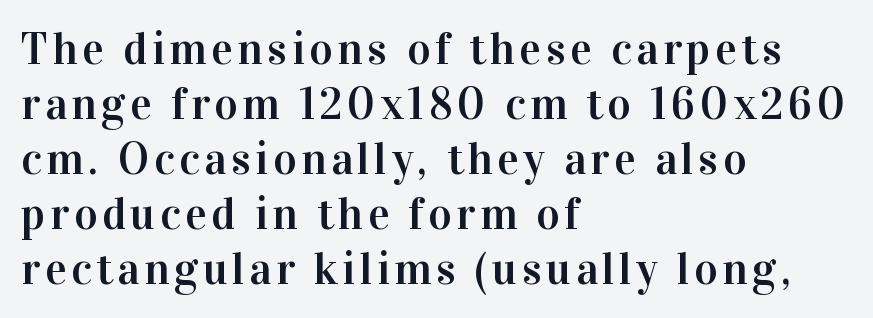
{"serif": "yes", "italic": "no", "width": "normal", "stroke_contrast": "high", "x_height": "medium", "monospaced": "no", "underline": "no", "align": "left", "line_spacing_ratio": 1.22, "glyph_px": 45}
